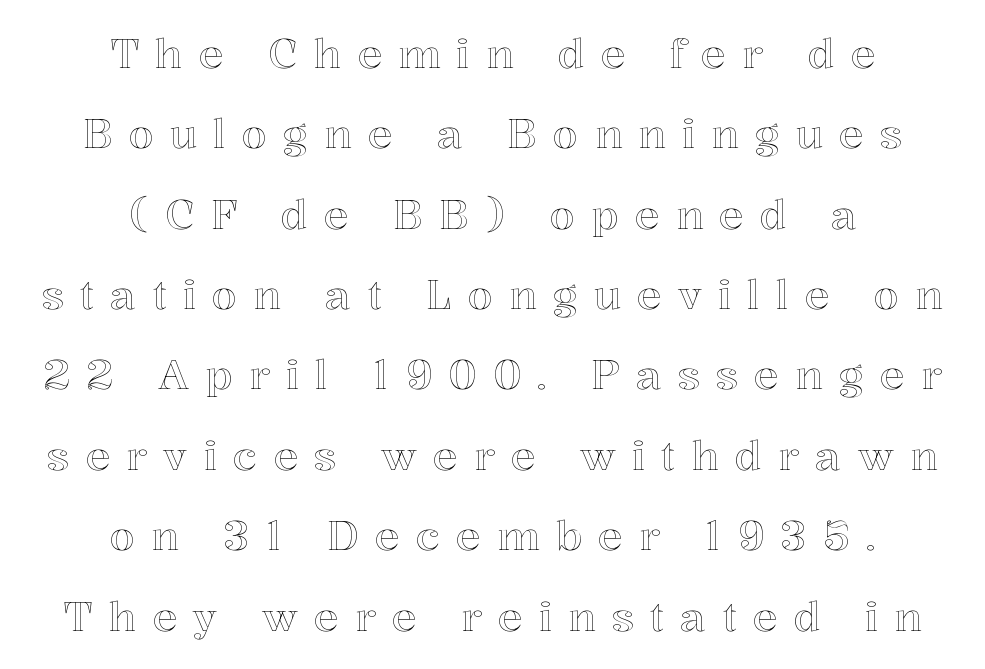
The image shows 41 px text type, upright; set centered, loose line spacing (1.96x), unusually wide letter spacing (+0.39 em), not underlined; a medium x-height.
